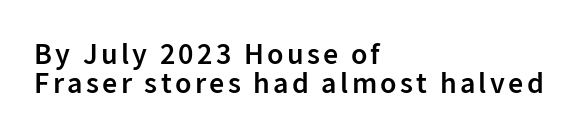
{"serif": "no", "italic": "no", "bold": "semi", "weight": "semibold", "width": "normal", "stroke_contrast": "low", "x_height": "medium", "monospaced": "no", "underline": "no", "align": "left", "line_spacing": "tight", "line_spacing_ratio": 0.96, "glyph_px": 30}
